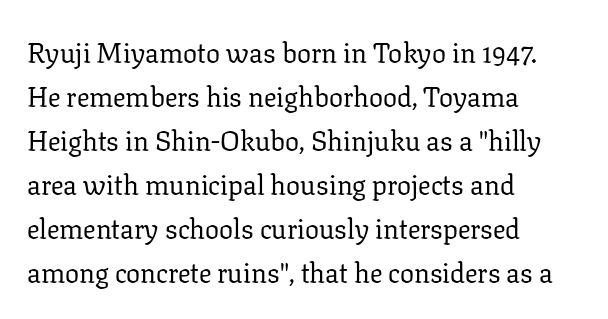
{"serif": "yes", "italic": "no", "bold": "no", "weight": "regular", "width": "normal", "stroke_contrast": "low", "x_height": "medium", "monospaced": "no", "underline": "no", "align": "left", "line_spacing": "normal", "line_spacing_ratio": 1.57, "letter_spacing": "normal", "letter_spacing_em": 0.0, "glyph_px": 28}
